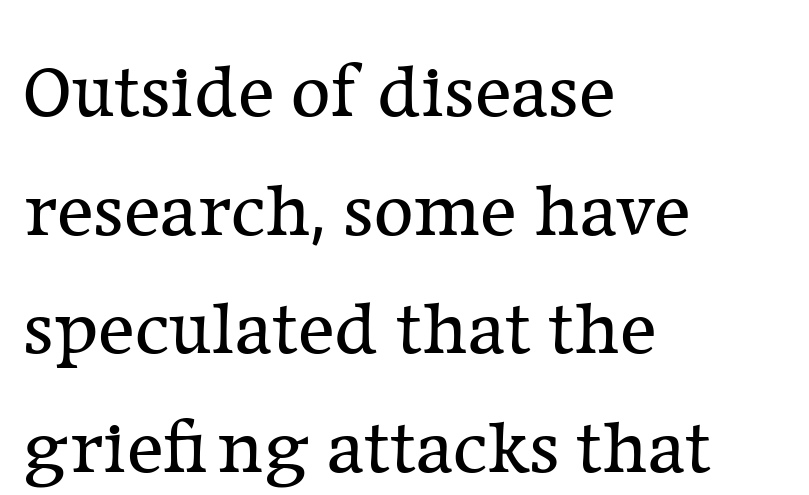
Q: Is the text bold? A: No.
Q: Is the text italic (slanted)? A: No, it is upright.
Q: Is the typeface a serif or a sans-serif typeface? A: Serif.
Q: Is the text underlined? A: No.
Q: How is the paragraph aligned? A: Left-aligned.
Q: Is the spacing between letters normal or unusually wide? A: Normal.
Q: Is the spacing between lines tight, normal or loose? A: Normal.
Q: Width (condensed, normal, or wide)? A: Normal.
Q: Stroke contrast? A: Low.
Q: x-height? A: Medium.
Q: Monospaced? A: No.
